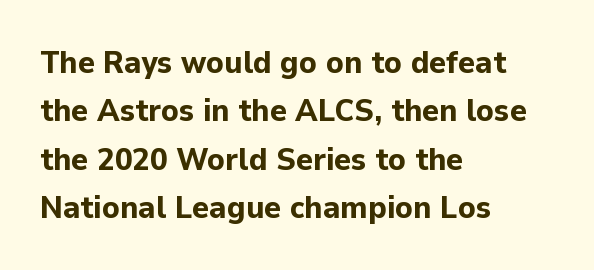
{"serif": "no", "italic": "no", "bold": "yes", "weight": "bold", "width": "normal", "stroke_contrast": "low", "x_height": "medium", "monospaced": "no", "underline": "no", "align": "left", "line_spacing": "normal", "line_spacing_ratio": 1.51, "letter_spacing": "normal", "letter_spacing_em": 0.0, "glyph_px": 32}
